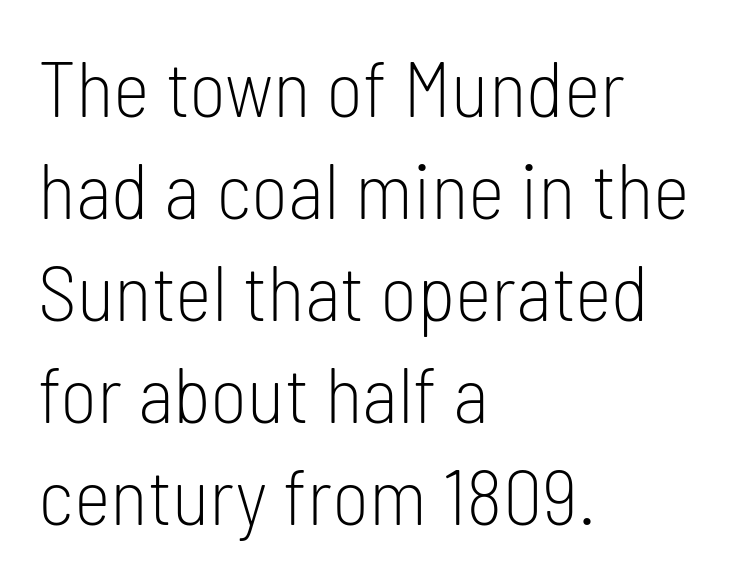
The image shows 79 px light, condensed sans-serif type, upright; set left-aligned, normal line spacing (1.29x), normal letter spacing, not underlined; low stroke contrast and a medium x-height.
